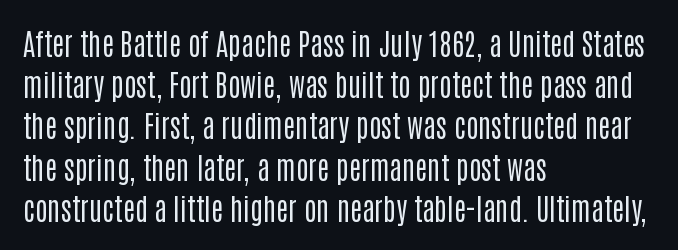
Stroke thickness stays within the range of a standard reading face or lighter. A normal amount of white space separates one row of letters from the next. These lines keep a tight, regular rhythm from letter to letter. Classification — sans serif.
